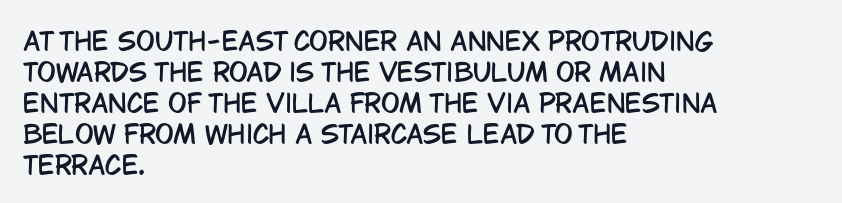
Clear beneath every line of the passage. Is the block centered? No — it sits flush against the left margin. Observe the ordinary spacing: letters are neighbours, not strangers. The letters stand upright; this is a roman face.
